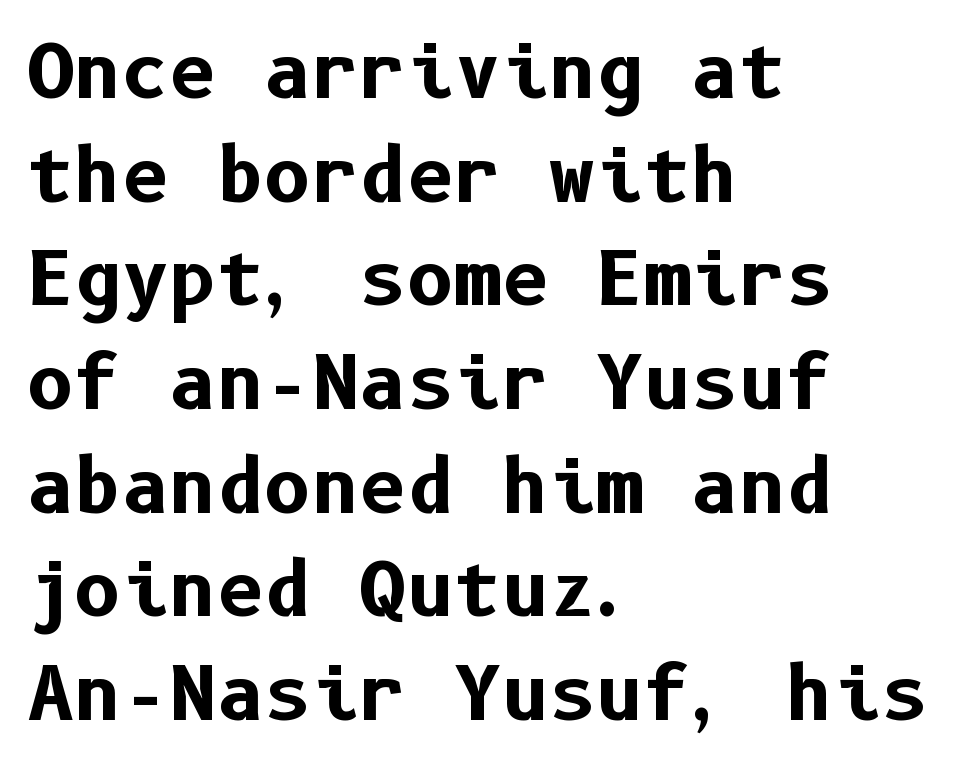
Q: Is the text bold? A: Yes.
Q: Is the text italic (slanted)? A: No, it is upright.
Q: Is the typeface a serif or a sans-serif typeface? A: Sans-serif.
Q: Is the text underlined? A: No.
Q: How is the paragraph aligned? A: Left-aligned.
Q: Is the spacing between letters normal or unusually wide? A: Normal.
Q: Is the spacing between lines tight, normal or loose? A: Normal.
Q: Width (condensed, normal, or wide)? A: Normal.
Q: Stroke contrast? A: Low.
Q: x-height? A: Medium.
